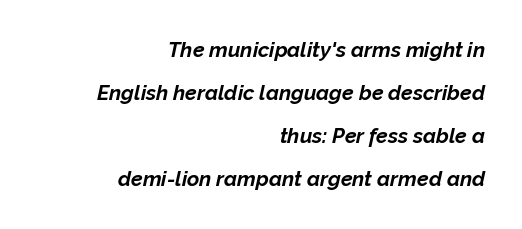
{"italic": "yes", "lean": "right", "slant_degrees": 12, "bold": "yes", "underline": "no", "align": "right", "line_spacing": "loose", "line_spacing_ratio": 2.05, "letter_spacing": "normal", "letter_spacing_em": 0.0, "glyph_px": 21}
